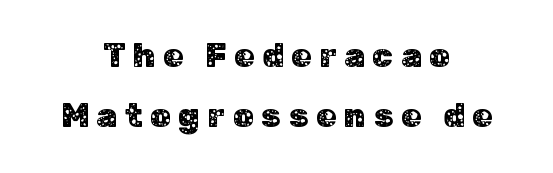
{"serif": "no", "italic": "no", "width": "normal", "stroke_contrast": "low", "x_height": "medium", "monospaced": "no", "underline": "no", "align": "center", "line_spacing_ratio": 1.83, "letter_spacing": "wide", "letter_spacing_em": 0.23, "glyph_px": 33}
